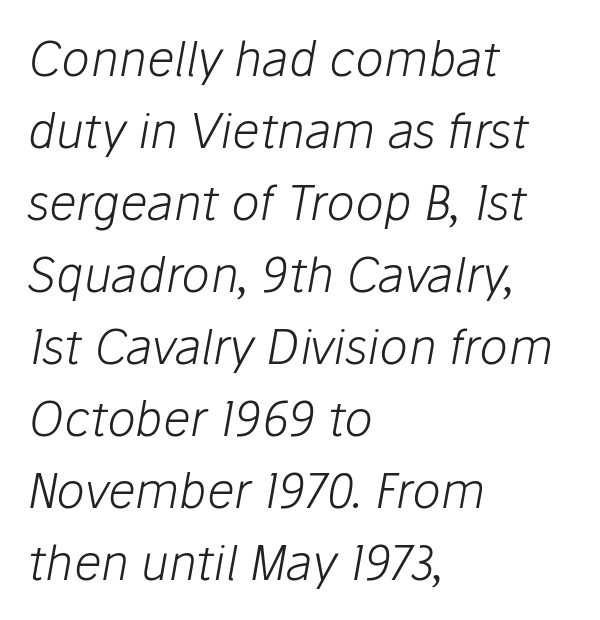
The image shows 48 px light type, italic (leaning right); set left-aligned, normal line spacing (1.5x), normal letter spacing, not underlined; low stroke contrast and a medium x-height.
